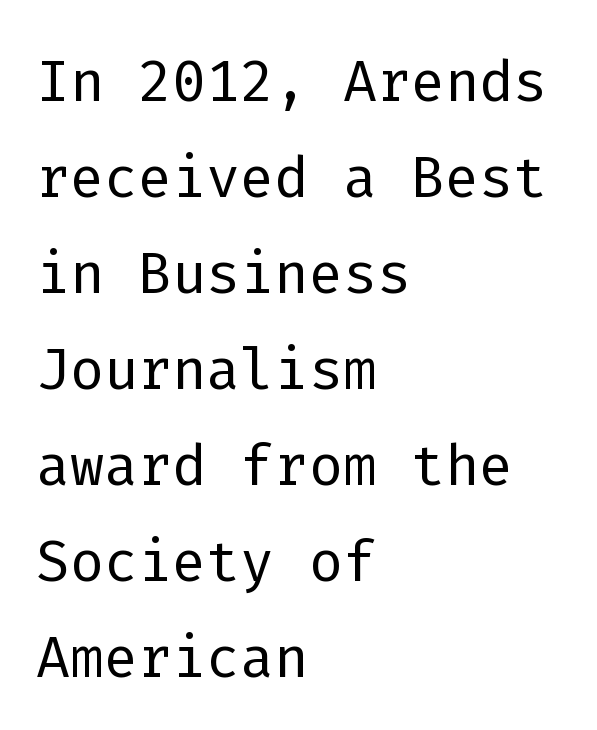
Q: Is the text bold? A: No.
Q: Is the text italic (slanted)? A: No, it is upright.
Q: Is the typeface a serif or a sans-serif typeface? A: Sans-serif.
Q: Is the text underlined? A: No.
Q: How is the paragraph aligned? A: Left-aligned.
Q: Is the spacing between letters normal or unusually wide? A: Normal.
Q: Width (condensed, normal, or wide)? A: Normal.
Q: Stroke contrast? A: Low.
Q: x-height? A: Medium.
Q: Monospaced? A: Yes.
